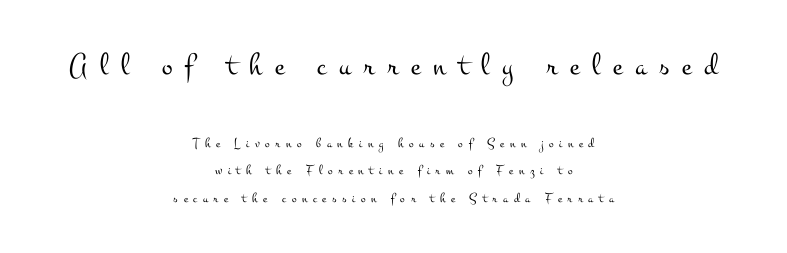
The image shows 32 px light, wide type; set centered, loose line spacing (1.97x), unusually wide letter spacing (+0.4 em), not underlined; the first (top) block is 2.29x larger; medium stroke contrast and a small x-height.
